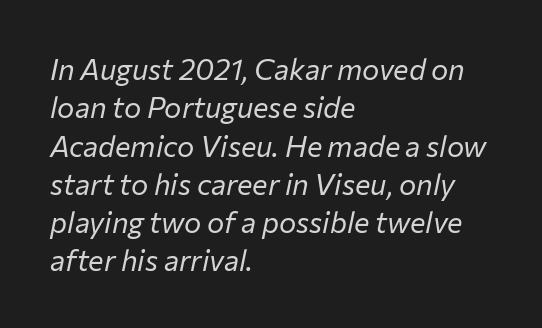
The image shows 29 px regular-weight type, italic (leaning right); set left-aligned, normal line spacing (1.32x), normal letter spacing, not underlined; low stroke contrast and a medium x-height.
